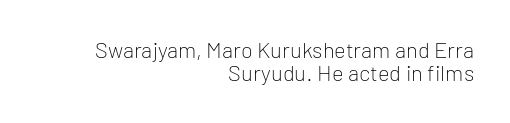
The image shows 22 px text type, upright; set right-aligned, tight line spacing (1.04x), normal letter spacing, not underlined.
